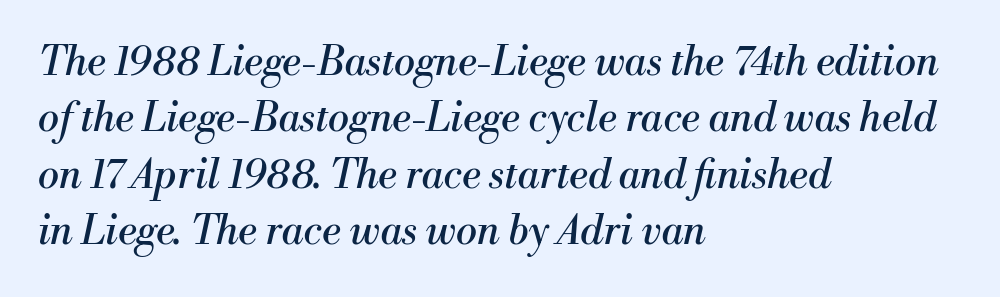
The image shows 40 px regular-weight serif type, italic (leaning right); set left-aligned, normal line spacing (1.41x), normal letter spacing, not underlined; medium stroke contrast and a small x-height.
